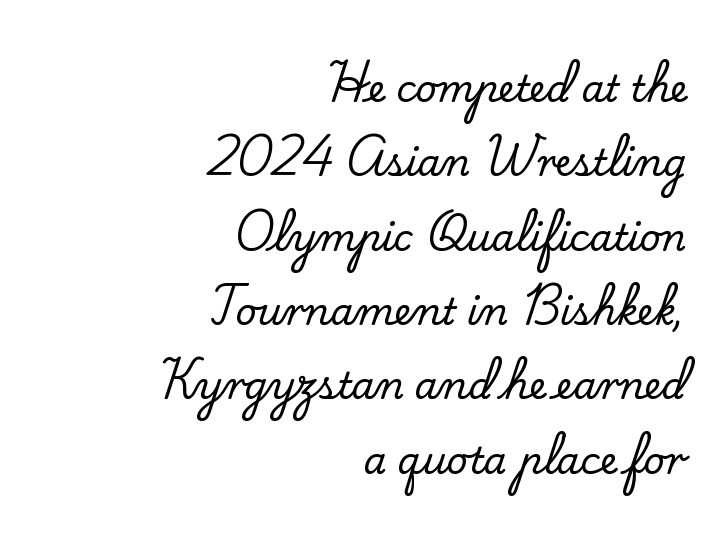
{"serif": "yes", "width": "normal", "stroke_contrast": "low", "x_height": "small", "monospaced": "no", "underline": "no", "align": "right", "line_spacing": "loose", "line_spacing_ratio": 2.01, "letter_spacing": "normal", "letter_spacing_em": 0.0, "glyph_px": 37}
